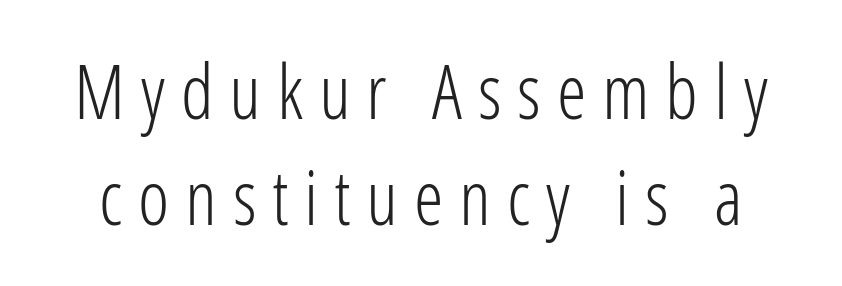
Q: Is the text bold? A: No.
Q: Is the text italic (slanted)? A: No, it is upright.
Q: Is the typeface a serif or a sans-serif typeface? A: Sans-serif.
Q: Is the text underlined? A: No.
Q: Is the spacing between letters normal or unusually wide? A: Unusually wide.
Q: Is the spacing between lines tight, normal or loose? A: Normal.
Q: Width (condensed, normal, or wide)? A: Condensed.
Q: Stroke contrast? A: Low.
Q: x-height? A: Medium.
Q: Monospaced? A: No.
